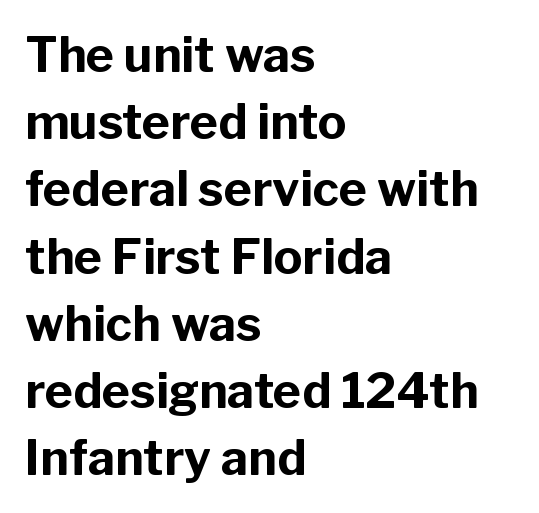
Q: Is the text bold? A: Yes.
Q: Is the text italic (slanted)? A: No, it is upright.
Q: Is the typeface a serif or a sans-serif typeface? A: Sans-serif.
Q: Is the text underlined? A: No.
Q: How is the paragraph aligned? A: Left-aligned.
Q: Is the spacing between letters normal or unusually wide? A: Normal.
Q: Is the spacing between lines tight, normal or loose? A: Normal.
Q: Width (condensed, normal, or wide)? A: Normal.
Q: Stroke contrast? A: Low.
Q: x-height? A: Medium.
Q: Monospaced? A: No.
